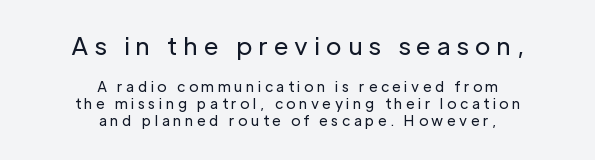
Do the letters lean? They stand straight. Someone cranked the tracking dial way up on this one. These glyphs show unthickened strokes, regular width or finer. Honestly, there is no underline to notice here at all. A student would notice the top passage is typeset larger than what follows. Layout note: lines centered.
